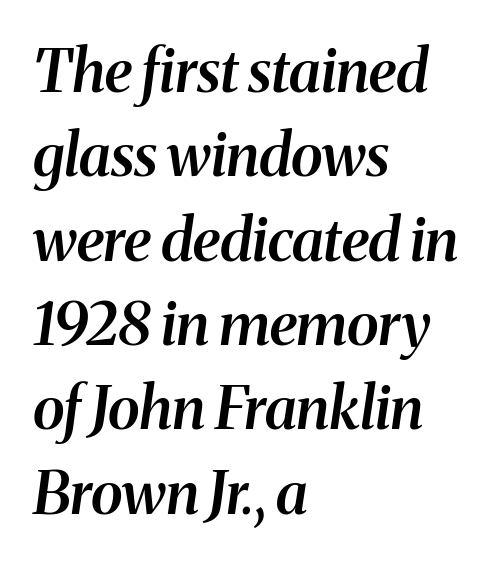
The text block is weighted toward the left margin, trailing off unevenly rightward. Is the letter spacing exaggerated? No — it looks like the ordinary default. Examine the stroke ends and you'll spot serifs. Set as a demibold, roughly 600 on the weight scale. Leading matches the norm, producing a regular column.
